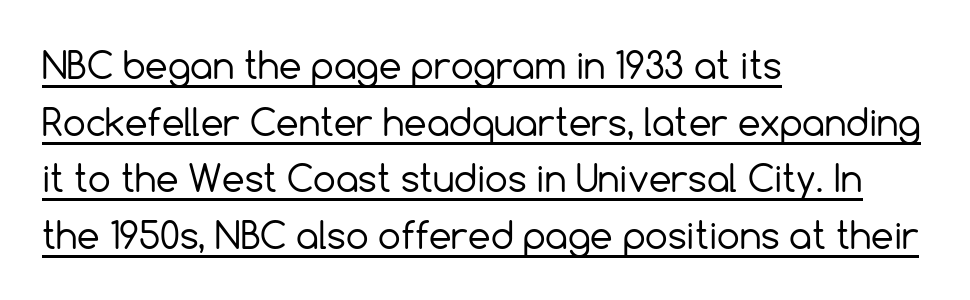
A typesetter would call this proportional, since set widths differ per character. The font is comparable to plain body text, perhaps lighter. The rendering keeps characters at their native spacing. Baseline-to-baseline distance is the conventional proportion of letter height. The compositor pushed each line to the left boundary. This rendering features underlined lettering.
